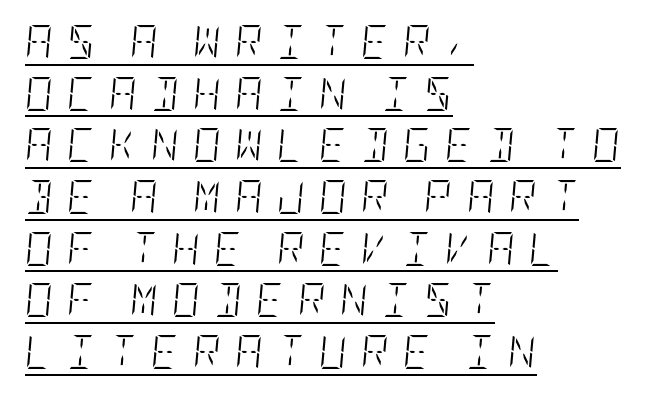
The image shows 34 px light, condensed type, italic (leaning right); set left-aligned, normal line spacing (1.52x), unusually wide letter spacing (+0.42 em), underlined; low stroke contrast and a large x-height.
